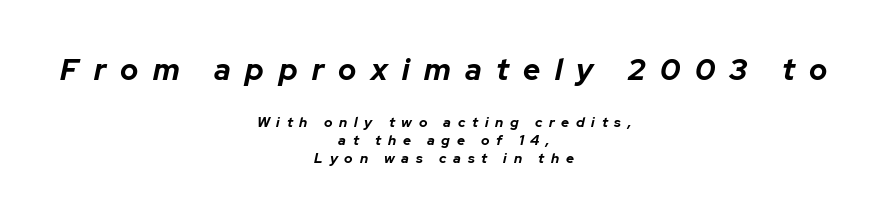
{"italic": "yes", "lean": "right", "slant_degrees": 12, "bold": "yes", "weight": "bold", "width": "normal", "stroke_contrast": "low", "x_height": "medium", "monospaced": "no", "underline": "no", "align": "center", "line_spacing": "normal", "line_spacing_ratio": 1.29, "letter_spacing": "wide", "letter_spacing_em": 0.48, "larger_block": "first", "size_ratio": 2.14, "glyph_px": 30}
